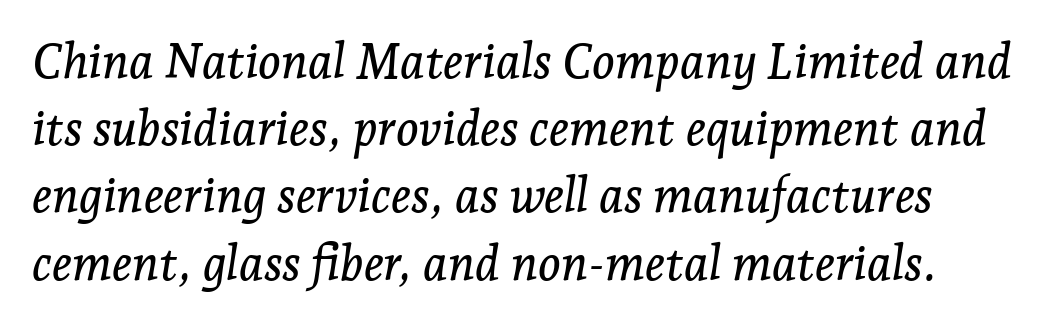
Words appear dense and cohesive because spacing is normal. You can tell it's italic because the verticals aren't actually vertical. Do the characters align in a grid? No, the font is proportional. Note: serifs present on the glyphs.
